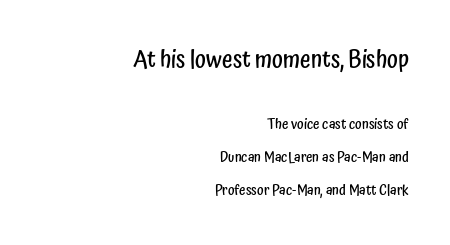
Is there much room between lines? Yes — plenty of vertical air separates them. The strip under each line holds only bare page. Standard letterfit; no display-style spreading of the glyphs. These lines stack with their right ends in a neat column. The more generous point size was reserved for the upper chunk.
